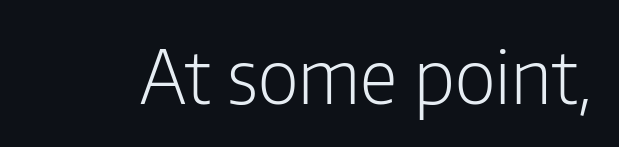
Q: Is the text bold? A: No.
Q: Is the text italic (slanted)? A: No, it is upright.
Q: Is the typeface a serif or a sans-serif typeface? A: Sans-serif.
Q: Is the text underlined? A: No.
Q: Is the spacing between letters normal or unusually wide? A: Normal.
Q: Width (condensed, normal, or wide)? A: Condensed.
Q: Stroke contrast? A: Low.
Q: x-height? A: Medium.
Q: Monospaced? A: No.
